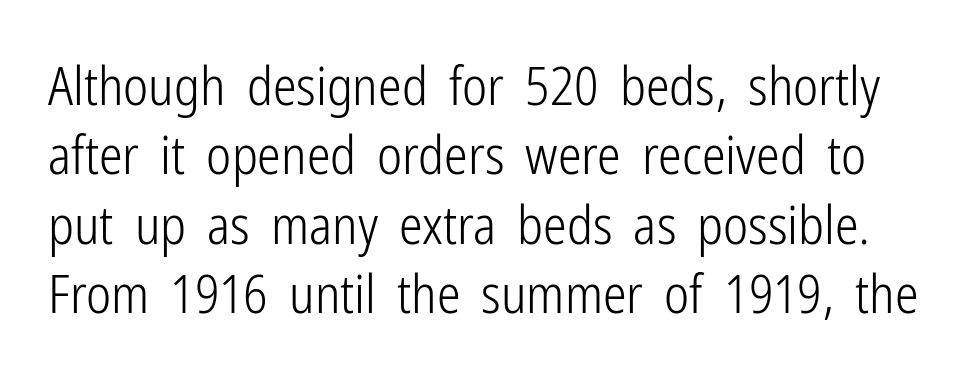
{"serif": "no", "italic": "no", "bold": "no", "weight": "light", "width": "condensed", "stroke_contrast": "low", "x_height": "medium", "monospaced": "no", "underline": "no", "line_spacing": "normal", "line_spacing_ratio": 1.31, "letter_spacing": "normal", "letter_spacing_em": 0.0, "glyph_px": 53}
